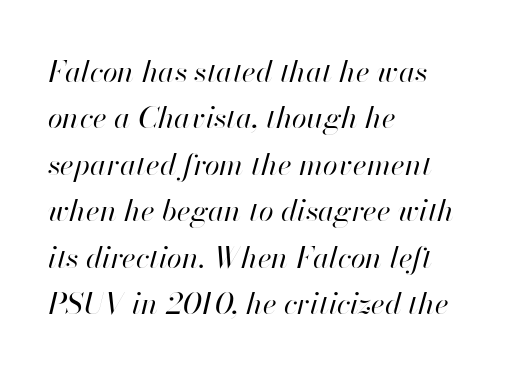
Q: Is the text bold? A: No.
Q: Is the text italic (slanted)? A: Yes, it leans right by about 13 degrees.
Q: Is the text underlined? A: No.
Q: How is the paragraph aligned? A: Left-aligned.
Q: Is the spacing between letters normal or unusually wide? A: Normal.
Q: Is the spacing between lines tight, normal or loose? A: Normal.
Q: Width (condensed, normal, or wide)? A: Normal.
Q: Stroke contrast? A: High.
Q: x-height? A: Small.
Q: Monospaced? A: No.
